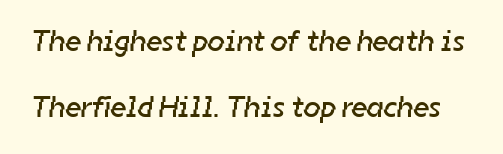
The leading is generous, giving the passage an open texture. The words here are not underlined. Stroke thickness stays within the range of a standard reading face or lighter. The characters display no serif detailing; their extremities are plain.
